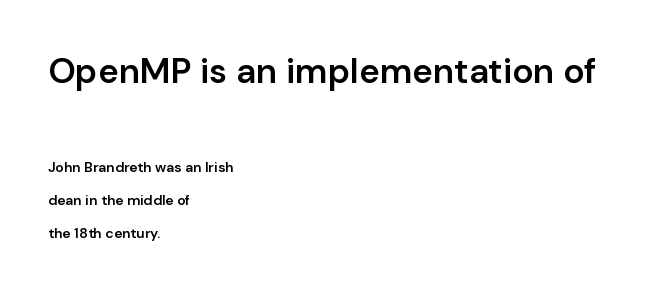
{"serif": "no", "italic": "no", "bold": "semi", "weight": "semibold", "width": "normal", "stroke_contrast": "low", "x_height": "medium", "monospaced": "no", "underline": "no", "align": "left", "line_spacing": "loose", "line_spacing_ratio": 2.35, "letter_spacing": "normal", "letter_spacing_em": 0.0, "larger_block": "first", "size_ratio": 2.5, "glyph_px": 35}
